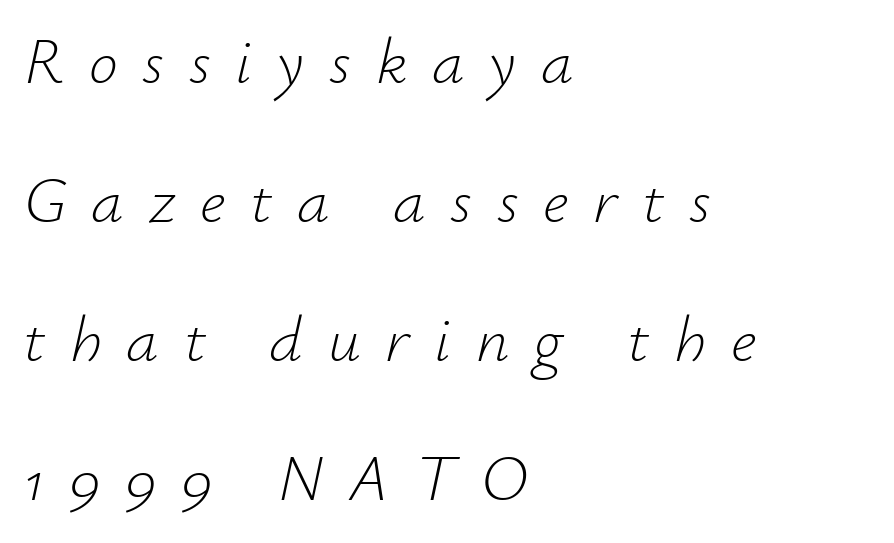
Q: Is the text bold? A: No.
Q: Is the text italic (slanted)? A: Yes, it leans right by about 12 degrees.
Q: Is the text underlined? A: No.
Q: How is the paragraph aligned? A: Left-aligned.
Q: Is the spacing between letters normal or unusually wide? A: Unusually wide.
Q: Is the spacing between lines tight, normal or loose? A: Loose.
Q: Width (condensed, normal, or wide)? A: Normal.
Q: Stroke contrast? A: Low.
Q: x-height? A: Small.
Q: Monospaced? A: No.
